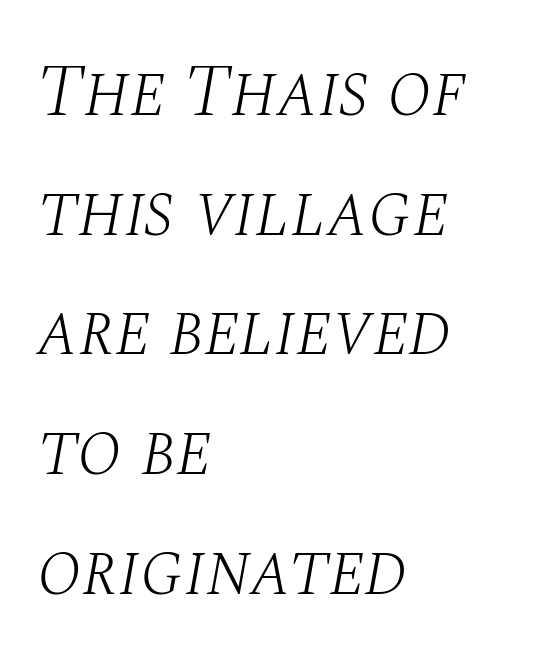
Q: Is the text bold? A: No.
Q: Is the text italic (slanted)? A: Yes, it leans right by about 10 degrees.
Q: Is the typeface a serif or a sans-serif typeface? A: Serif.
Q: Is the text underlined? A: No.
Q: How is the paragraph aligned? A: Left-aligned.
Q: Is the spacing between letters normal or unusually wide? A: Normal.
Q: Is the spacing between lines tight, normal or loose? A: Normal.
Q: Width (condensed, normal, or wide)? A: Normal.
Q: Stroke contrast? A: Medium.
Q: x-height? A: Large.
Q: Monospaced? A: No.
